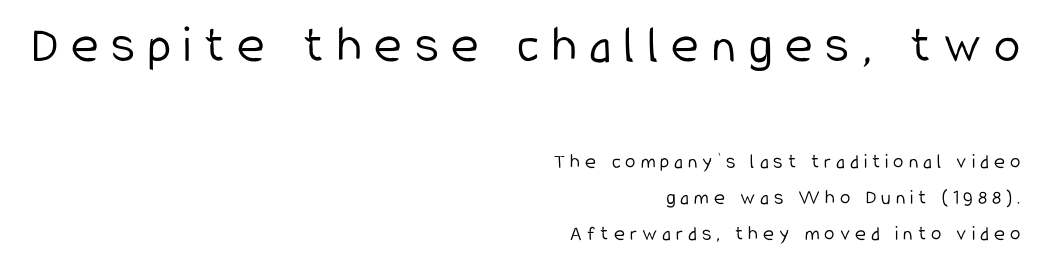
Is this a fixed-width face? No — the glyphs have proportional, varying widths. Spacing between characters has been opened up far beyond the box default. The passage shown begins with its larger block and ends with its smaller one. These lines are set flush right with a ragged left edge.
